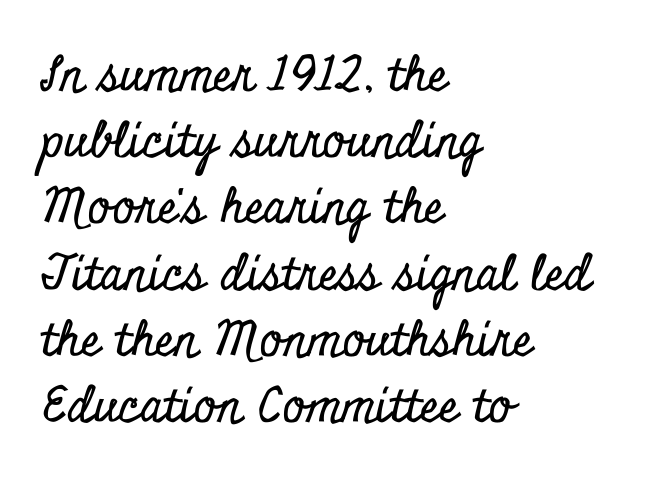
{"serif": "yes", "width": "condensed", "stroke_contrast": "low", "x_height": "small", "monospaced": "no", "underline": "no", "align": "left", "line_spacing": "normal", "line_spacing_ratio": 1.38, "letter_spacing": "normal", "letter_spacing_em": 0.0, "glyph_px": 48}
